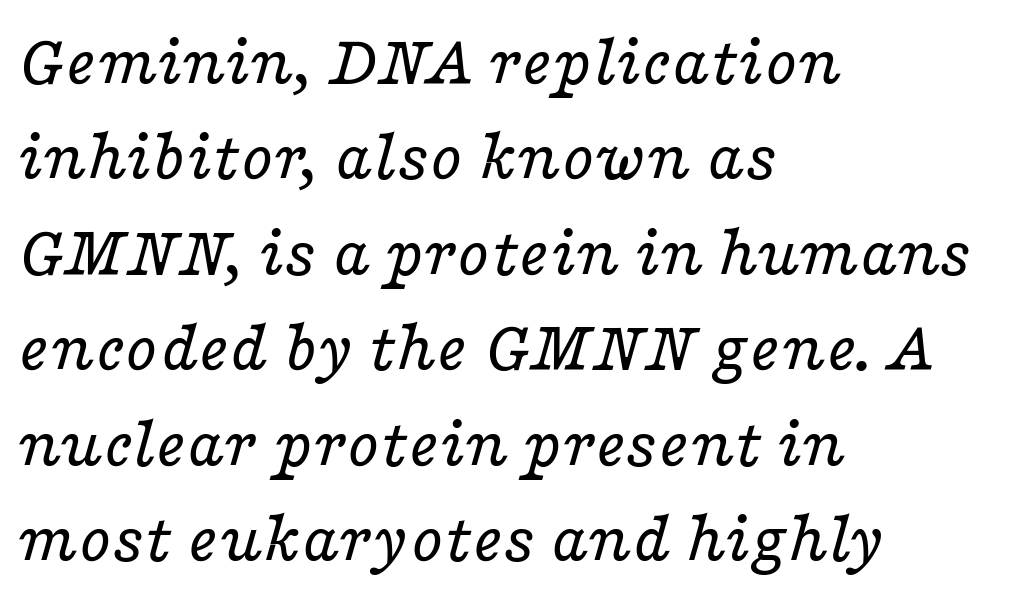
This sample uses a serif face. When letters slant like this, we call the style italic. Honestly, the letter spacing is just normal — you wouldn't notice it. Horizontal alignment here is leftward, the default for most running prose. The characters are drawn with everyday or finer stroke widths. This sample keeps an unexceptional amount of space between lines.
